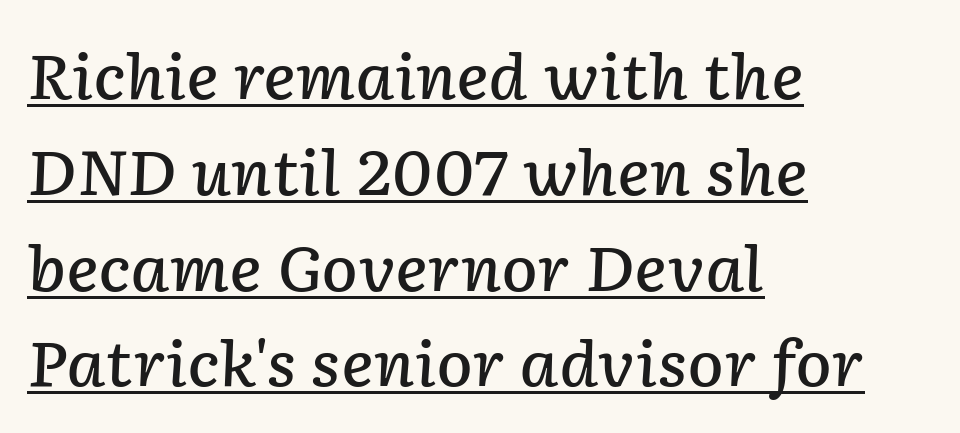
{"italic": "yes", "lean": "right", "slant_degrees": 2, "bold": "semi", "weight": "semibold", "width": "normal", "stroke_contrast": "low", "x_height": "medium", "monospaced": "no", "underline": "yes", "align": "left", "line_spacing": "normal", "line_spacing_ratio": 1.57, "letter_spacing": "normal", "letter_spacing_em": 0.0, "glyph_px": 61}
